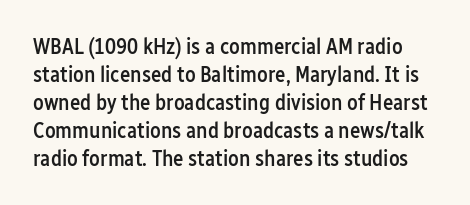
Q: Is the text bold? A: Semi-bold.
Q: Is the text italic (slanted)? A: No, it is upright.
Q: Is the text underlined? A: No.
Q: Is the spacing between letters normal or unusually wide? A: Normal.
Q: Is the spacing between lines tight, normal or loose? A: Normal.
